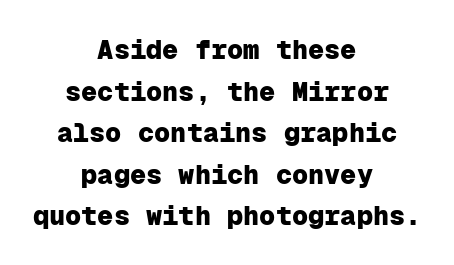
No word sits above an underline. Characters follow at the spacing the type designer built in. What weight is shown? A full bold with thick strokes. Notice how descenders clear the ascenders below comfortably — that's standard leading. Short and long lines alike share a common midpoint. Upright lettering throughout.
